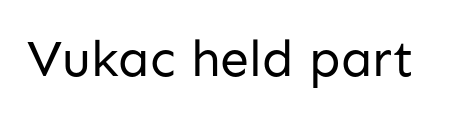
Q: Is the text bold? A: No.
Q: Is the text italic (slanted)? A: No, it is upright.
Q: Is the typeface a serif or a sans-serif typeface? A: Sans-serif.
Q: Is the text underlined? A: No.
Q: Is the spacing between letters normal or unusually wide? A: Normal.
Q: Width (condensed, normal, or wide)? A: Normal.
Q: Stroke contrast? A: Low.
Q: x-height? A: Medium.
Q: Monospaced? A: No.
